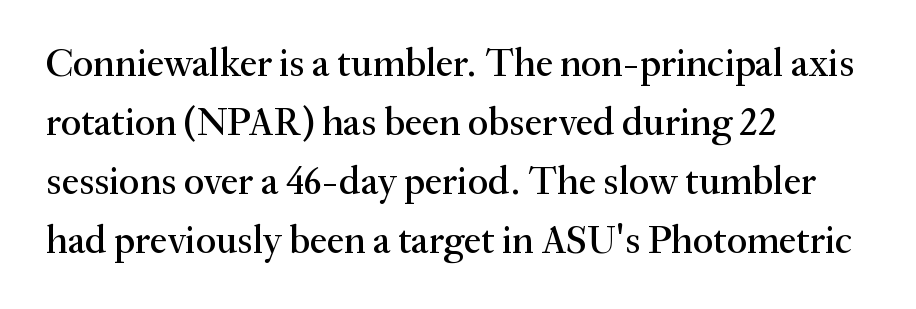
The image shows 39 px serif type, upright; set left-aligned, normal line spacing (1.51x), normal letter spacing, not underlined; medium stroke contrast and a small x-height.
